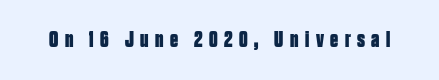
Each glyph is drawn with heavy, bold strokes. This sample uses an upright cut, with every glyph sitting square on the baseline. Underline: absent. The tracking reads as deliberately expanded to a designer's eye.
